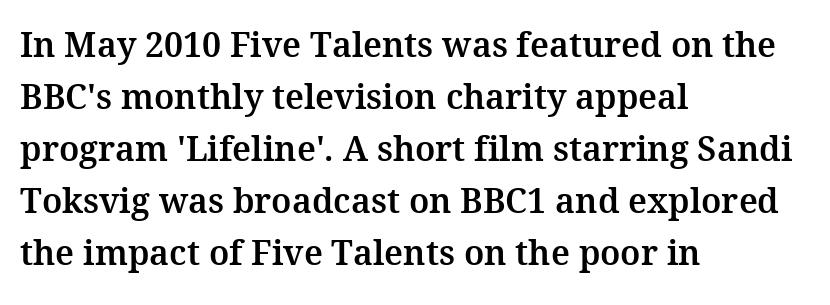
Q: Is the text italic (slanted)? A: No, it is upright.
Q: Is the typeface a serif or a sans-serif typeface? A: Serif.
Q: Is the text underlined? A: No.
Q: How is the paragraph aligned? A: Left-aligned.
Q: Is the spacing between letters normal or unusually wide? A: Normal.
Q: Is the spacing between lines tight, normal or loose? A: Normal.
Q: Width (condensed, normal, or wide)? A: Normal.
Q: Stroke contrast? A: Medium.
Q: x-height? A: Medium.
Q: Monospaced? A: No.
